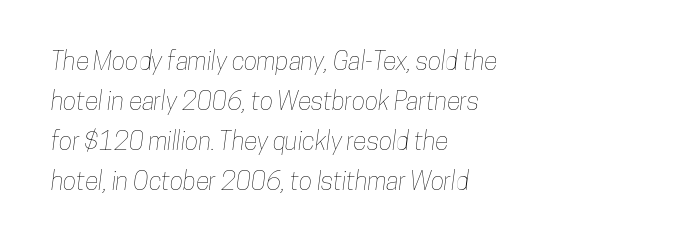
The specimen omits any rule beneath the text block's lines. A student would call this left alignment; a typographer would say flush left, rag right. Standard letterfit; no display-style spreading of the glyphs. Honestly, the row spacing looks completely unremarkable.
